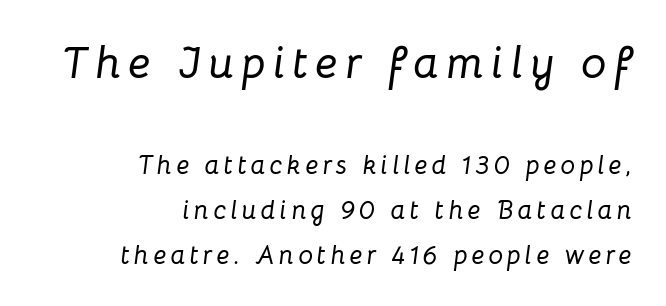
{"italic": "yes", "lean": "right", "slant_degrees": 8, "width": "normal", "stroke_contrast": "low", "x_height": "medium", "monospaced": "no", "underline": "no", "align": "right", "line_spacing_ratio": 1.73, "larger_block": "first", "size_ratio": 1.73, "glyph_px": 45}
